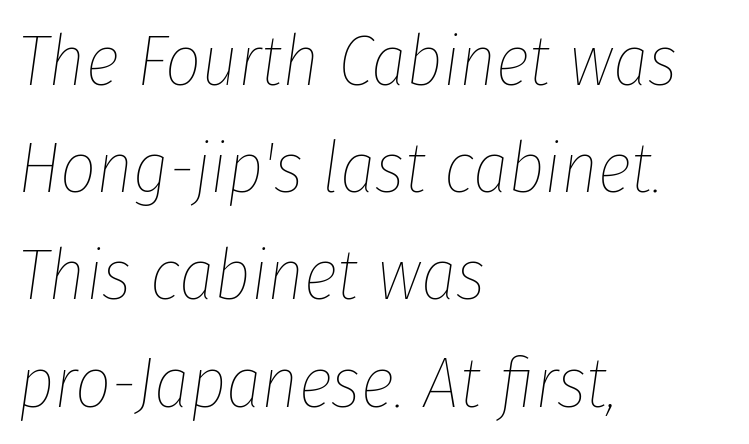
{"italic": "yes", "lean": "right", "slant_degrees": 8, "bold": "no", "weight": "thin", "width": "condensed", "stroke_contrast": "low", "x_height": "medium", "monospaced": "no", "underline": "no", "align": "left", "line_spacing": "normal", "line_spacing_ratio": 1.51, "letter_spacing": "normal", "letter_spacing_em": 0.0, "glyph_px": 71}
